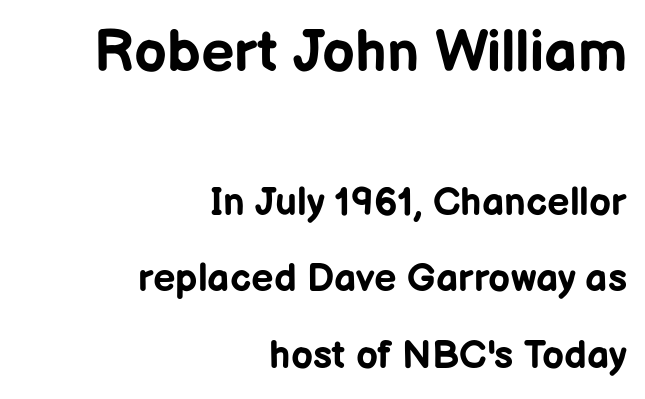
The image shows 58 px bold sans-serif type, upright; set right-aligned, loose line spacing (1.97x), normal letter spacing, not underlined; the first (top) block is 1.49x larger; low stroke contrast and a medium x-height.
